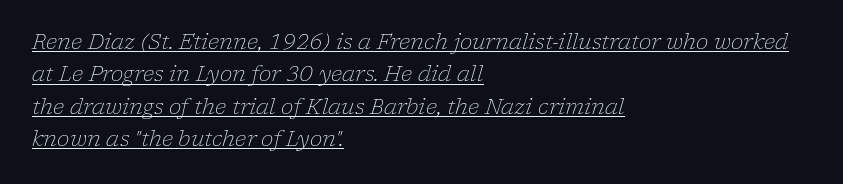
Q: Is the text bold? A: No.
Q: Is the text italic (slanted)? A: Yes, it leans right by about 17 degrees.
Q: Is the text underlined? A: Yes.
Q: How is the paragraph aligned? A: Left-aligned.
Q: Is the spacing between letters normal or unusually wide? A: Normal.
Q: Is the spacing between lines tight, normal or loose? A: Normal.
